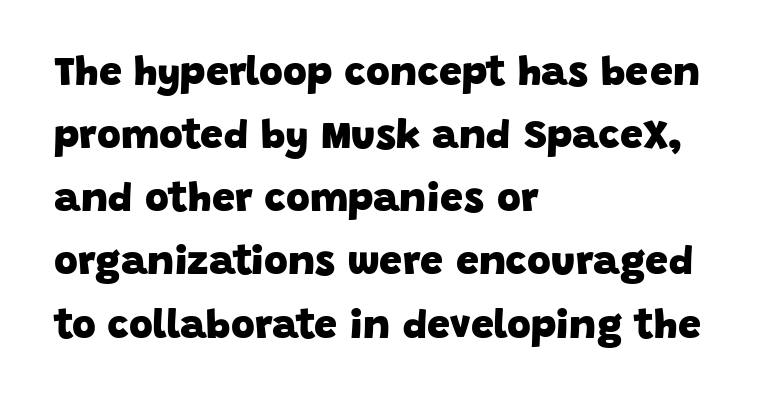
Line beginnings align vertically; line endings do not. This block has exactly the height ordinary leading produces. These lines carry a lot of weight — the face is fully bold. Nothing sits at the stroke ends, so this counts as sans-serif. Do the characters align in a grid? No, the font is proportional. Look at the tracking — it's just the regular setting, nothing added.
